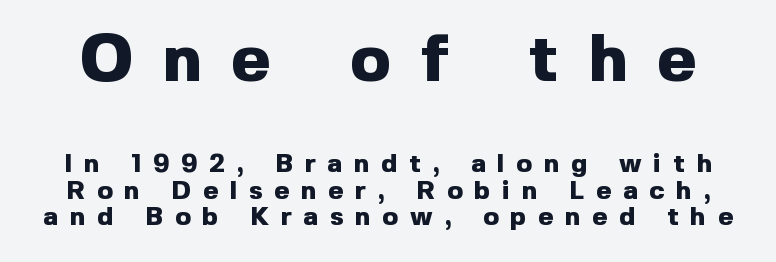
Q: Is the text bold? A: Yes.
Q: Is the text italic (slanted)? A: No, it is upright.
Q: Is the typeface a serif or a sans-serif typeface? A: Sans-serif.
Q: Is the text underlined? A: No.
Q: Is the spacing between letters normal or unusually wide? A: Unusually wide.
Q: Is the spacing between lines tight, normal or loose? A: Tight.
Q: Which block of text is set in a larger size, the first (top) or the second (bottom)? A: The first (top) one.
Q: Width (condensed, normal, or wide)? A: Normal.
Q: x-height? A: Medium.
Q: Monospaced? A: No.
